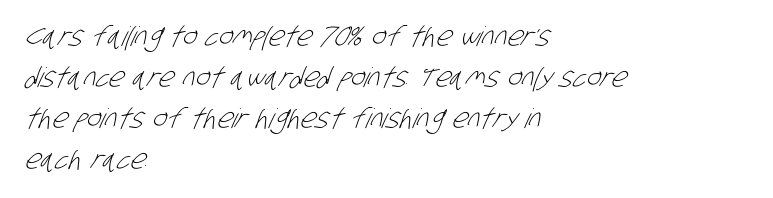
{"bold": "no", "underline": "no", "align": "left", "line_spacing": "normal", "line_spacing_ratio": 1.52, "letter_spacing": "normal", "letter_spacing_em": 0.0, "glyph_px": 27}
